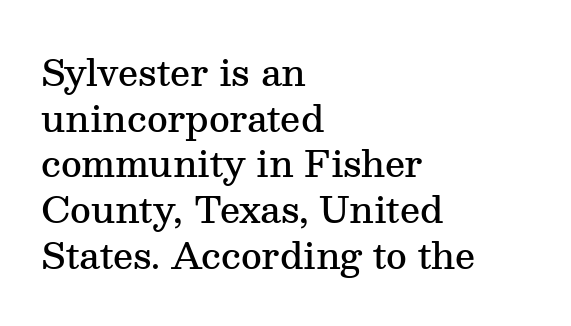
No extra tracking has been applied to these lines. Regarding leading, the lines here are spaced in the standard way. The characters display serif detailing at their extremities. Horizontal alignment here is leftward, the default for most running prose. The typography opts for an upright posture over an oblique one. Just letters on the line, the space beneath them empty.
